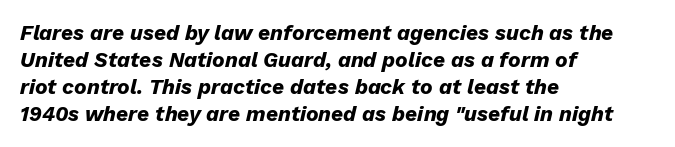
{"italic": "yes", "lean": "right", "slant_degrees": 13, "bold": "yes", "underline": "no", "align": "left", "line_spacing": "normal", "line_spacing_ratio": 1.28, "letter_spacing": "normal", "letter_spacing_em": 0.0, "glyph_px": 21}
